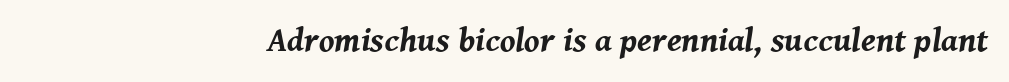
The image shows 34 px bold type, italic (leaning right); set right-aligned, normal letter spacing, not underlined; medium stroke contrast and a medium x-height.
